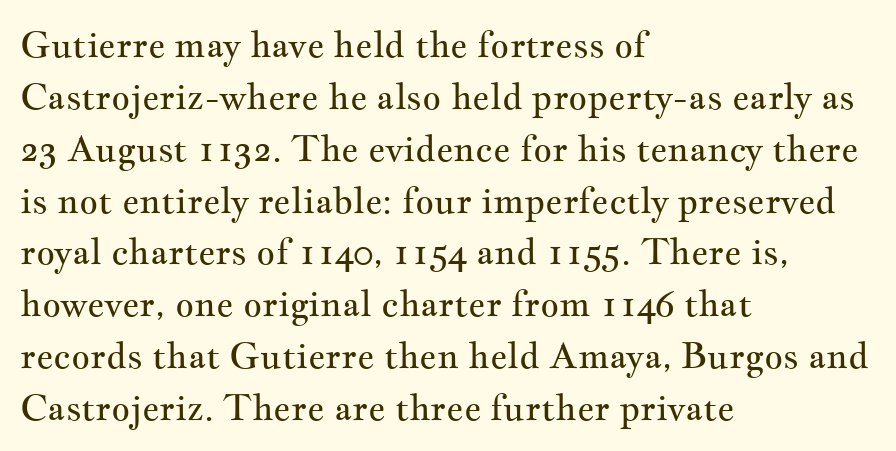
The image shows 36 px regular-weight, wide serif type, upright; set left-aligned, normal line spacing (1.44x), normal letter spacing, not underlined; medium stroke contrast and a small x-height.
